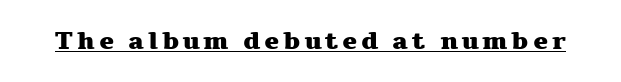
The image shows 25 px bold type, upright; set underlined.
